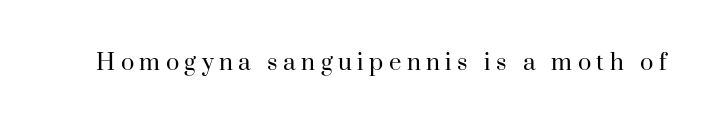
Vertical strokes here are truly vertical. The words here are not underlined. Glyph-to-glyph distance is far greater than everyday printed text. Letters have the restrained weight of plain body copy at most.
